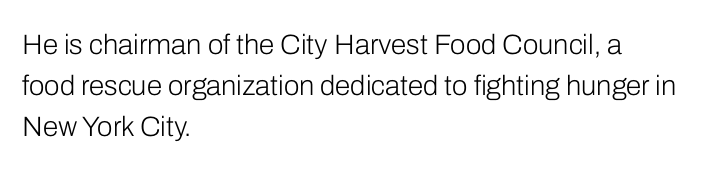
The image shows 28 px light sans-serif type, upright; set left-aligned, normal line spacing (1.46x), normal letter spacing, not underlined; low stroke contrast and a medium x-height.
